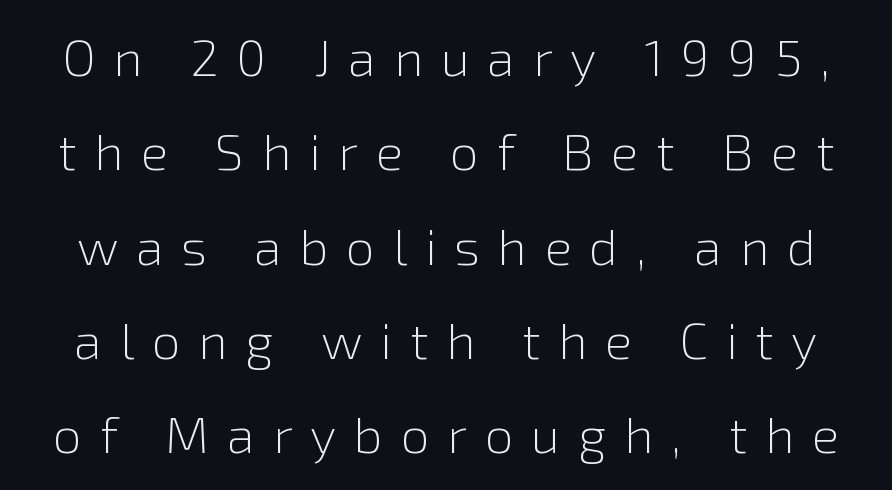
Q: Is the text bold? A: No.
Q: Is the text italic (slanted)? A: No, it is upright.
Q: Is the typeface a serif or a sans-serif typeface? A: Sans-serif.
Q: Is the text underlined? A: No.
Q: Is the spacing between letters normal or unusually wide? A: Unusually wide.
Q: Width (condensed, normal, or wide)? A: Normal.
Q: x-height? A: Medium.
Q: Monospaced? A: No.
